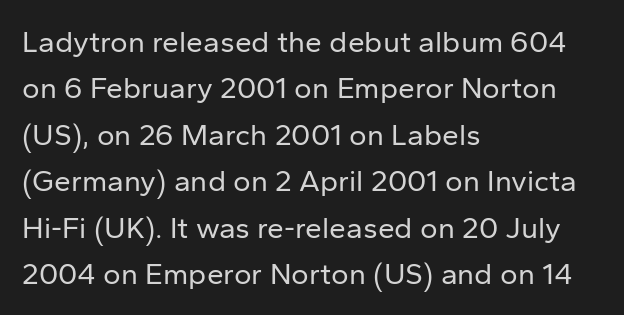
The image shows 30 px regular-weight sans-serif type, upright; set left-aligned, normal line spacing (1.55x), normal letter spacing, not underlined; low stroke contrast and a medium x-height.
